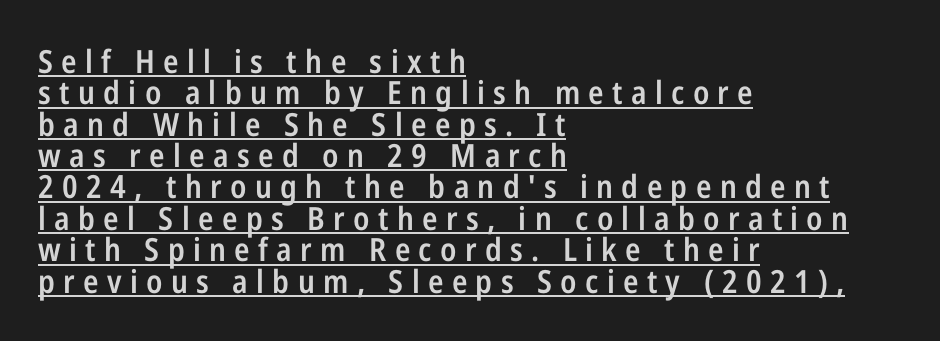
{"serif": "no", "italic": "no", "bold": "semi", "weight": "semibold", "width": "condensed", "stroke_contrast": "low", "x_height": "medium", "monospaced": "no", "underline": "yes", "align": "left", "line_spacing": "tight", "line_spacing_ratio": 0.98, "letter_spacing": "wide", "letter_spacing_em": 0.26, "glyph_px": 32}
